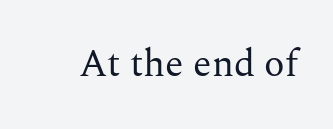
{"serif": "yes", "italic": "no", "bold": "no", "weight": "regular", "width": "normal", "stroke_contrast": "medium", "x_height": "medium", "monospaced": "no", "underline": "no", "letter_spacing": "normal", "letter_spacing_em": 0.0, "glyph_px": 38}
